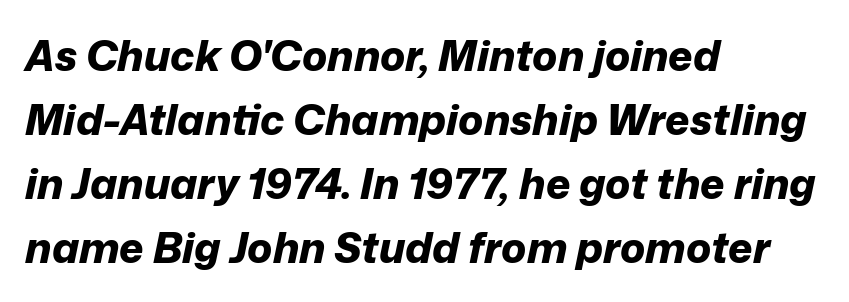
{"italic": "yes", "lean": "right", "slant_degrees": 12, "bold": "yes", "weight": "bold", "width": "normal", "stroke_contrast": "low", "x_height": "medium", "monospaced": "no", "underline": "no", "align": "left", "line_spacing": "normal", "line_spacing_ratio": 1.52, "letter_spacing": "normal", "letter_spacing_em": 0.0, "glyph_px": 42}
